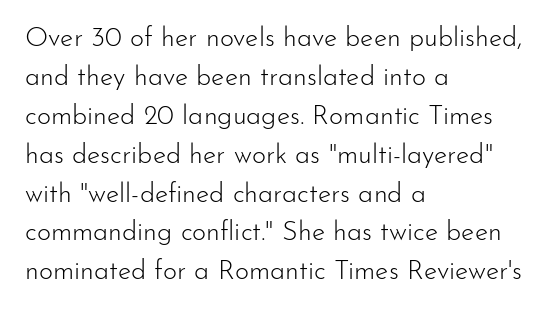
{"italic": "no", "bold": "no", "underline": "no", "align": "left", "line_spacing": "normal", "line_spacing_ratio": 1.44, "letter_spacing": "normal", "letter_spacing_em": 0.0, "glyph_px": 27}
